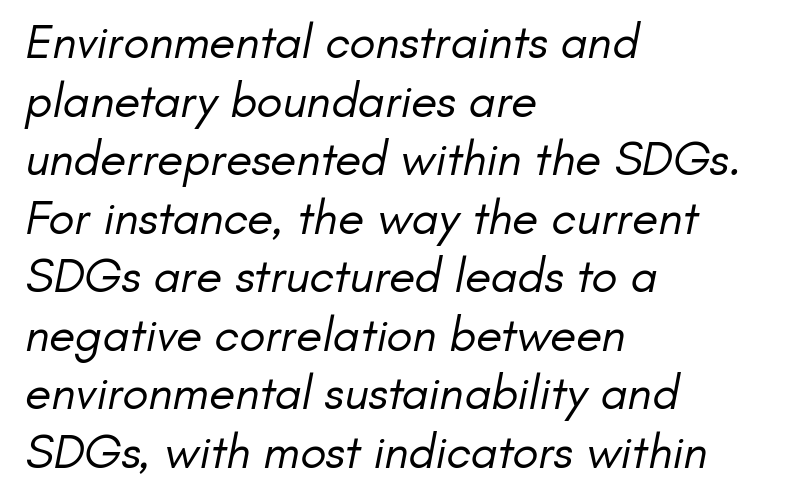
Q: Is the text bold? A: No.
Q: Is the typeface a serif or a sans-serif typeface? A: Sans-serif.
Q: Is the text underlined? A: No.
Q: How is the paragraph aligned? A: Left-aligned.
Q: Is the spacing between letters normal or unusually wide? A: Normal.
Q: Width (condensed, normal, or wide)? A: Normal.
Q: Stroke contrast? A: Low.
Q: x-height? A: Small.
Q: Monospaced? A: No.
